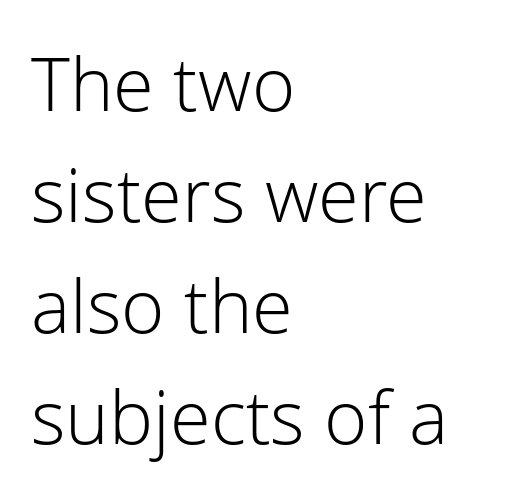
Italic? Not at all — the glyphs are vertical. Quick note: interline space is typical. Honestly, the letter spacing is just normal — you wouldn't notice it. These lines are rendered in a variable-pitch font. The glyphs are unaccompanied by any horizontal stroke below them. Horizontally, the lines are justified to the leading edge only.
